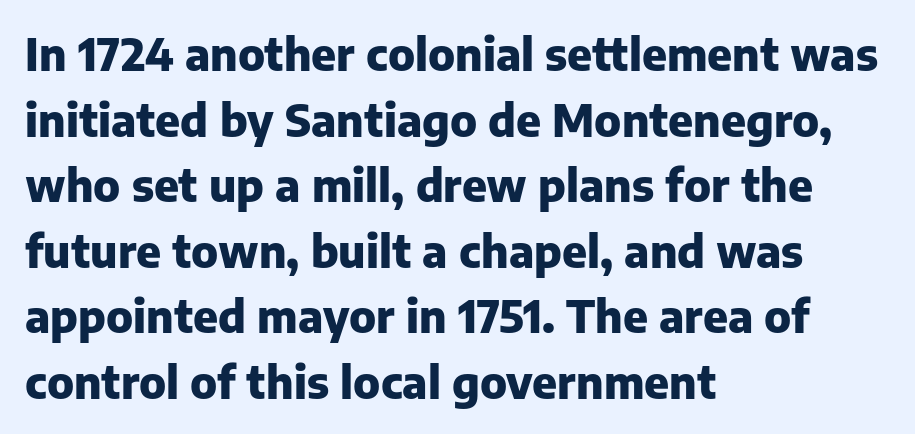
The font's upright variant was chosen for this text. Honestly, the letter spacing is just normal — you wouldn't notice it. The characters display no serif detailing; their extremities are plain. Here the designer chose a conventional face with non-uniform glyph widths.
